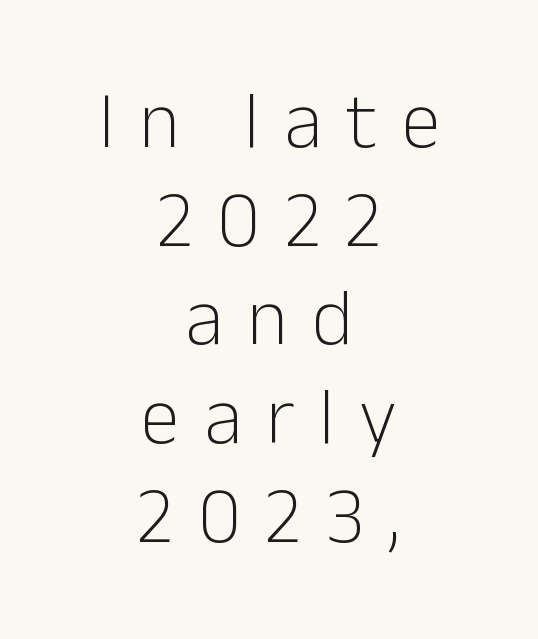
Q: Is the text bold? A: No.
Q: Is the text italic (slanted)? A: No, it is upright.
Q: Is the typeface a serif or a sans-serif typeface? A: Sans-serif.
Q: Is the text underlined? A: No.
Q: How is the paragraph aligned? A: Centered.
Q: Is the spacing between letters normal or unusually wide? A: Unusually wide.
Q: Is the spacing between lines tight, normal or loose? A: Normal.
Q: Width (condensed, normal, or wide)? A: Normal.
Q: Stroke contrast? A: Low.
Q: x-height? A: Medium.
Q: Monospaced? A: No.
